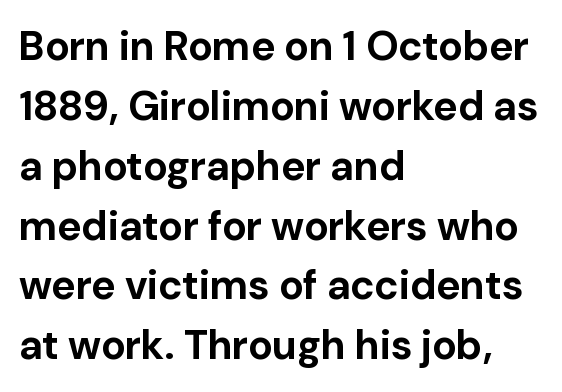
{"serif": "no", "italic": "no", "bold": "yes", "weight": "bold", "width": "normal", "stroke_contrast": "low", "x_height": "medium", "monospaced": "no", "underline": "no", "align": "left", "line_spacing": "normal", "line_spacing_ratio": 1.46, "letter_spacing": "normal", "letter_spacing_em": 0.0, "glyph_px": 41}
